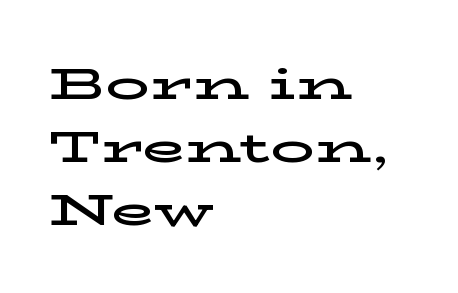
Q: Is the text italic (slanted)? A: No, it is upright.
Q: Is the typeface a serif or a sans-serif typeface? A: Serif.
Q: Is the text underlined? A: No.
Q: How is the paragraph aligned? A: Left-aligned.
Q: Is the spacing between letters normal or unusually wide? A: Normal.
Q: Is the spacing between lines tight, normal or loose? A: Normal.
Q: Width (condensed, normal, or wide)? A: Wide.
Q: Stroke contrast? A: Low.
Q: x-height? A: Medium.
Q: Monospaced? A: No.
